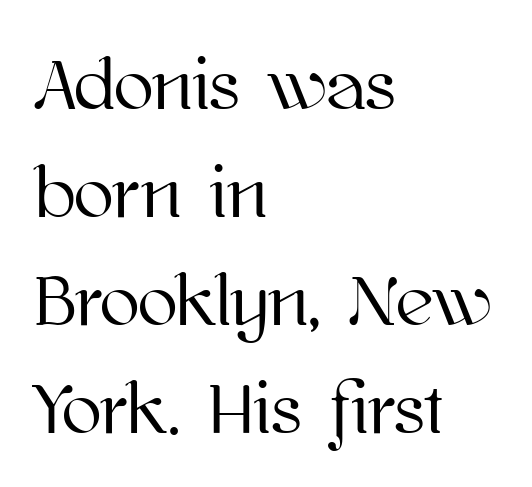
{"italic": "no", "width": "normal", "stroke_contrast": "high", "x_height": "medium", "monospaced": "no", "underline": "no", "align": "left", "line_spacing": "normal", "line_spacing_ratio": 1.48, "letter_spacing": "normal", "letter_spacing_em": 0.0, "glyph_px": 73}
